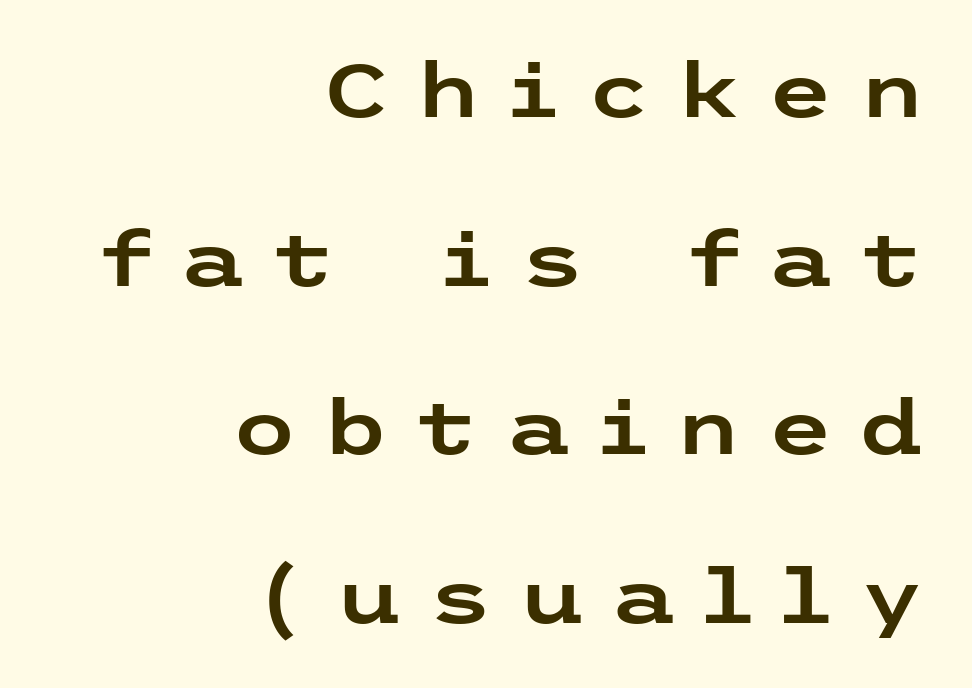
The image shows 76 px wide sans-serif type, upright; set right-aligned, loose line spacing (2.22x), unusually wide letter spacing (+0.33 em), not underlined; low stroke contrast and a medium x-height.
